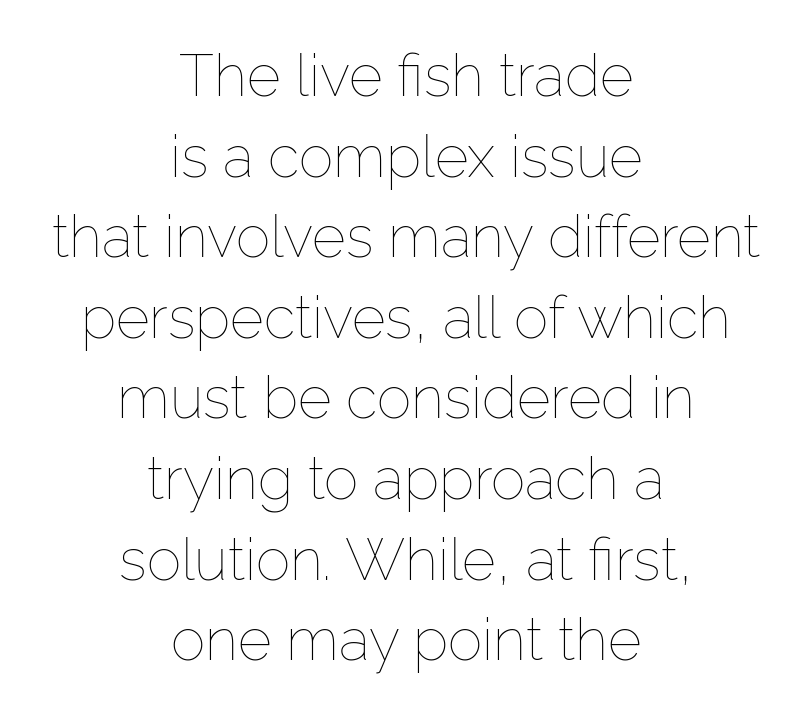
Q: Is the text bold? A: No.
Q: Is the text italic (slanted)? A: No, it is upright.
Q: Is the text underlined? A: No.
Q: How is the paragraph aligned? A: Centered.
Q: Is the spacing between letters normal or unusually wide? A: Normal.
Q: Is the spacing between lines tight, normal or loose? A: Normal.
Q: Width (condensed, normal, or wide)? A: Normal.
Q: Stroke contrast? A: Low.
Q: x-height? A: Medium.
Q: Monospaced? A: No.
